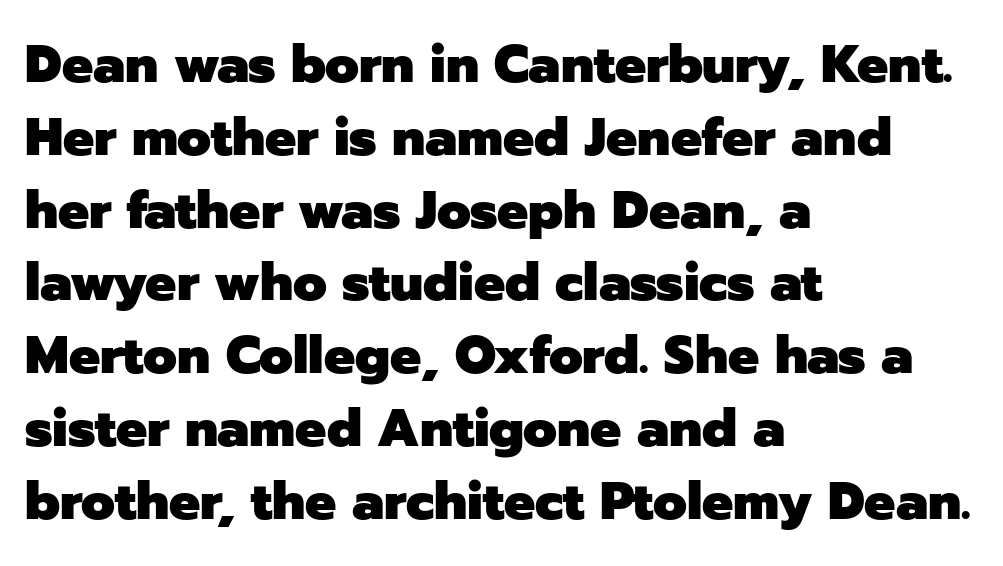
Q: Is the text bold? A: Yes.
Q: Is the text italic (slanted)? A: No, it is upright.
Q: Is the typeface a serif or a sans-serif typeface? A: Sans-serif.
Q: Is the text underlined? A: No.
Q: How is the paragraph aligned? A: Left-aligned.
Q: Is the spacing between letters normal or unusually wide? A: Normal.
Q: Is the spacing between lines tight, normal or loose? A: Normal.
Q: Width (condensed, normal, or wide)? A: Normal.
Q: Stroke contrast? A: Low.
Q: x-height? A: Medium.
Q: Monospaced? A: No.
